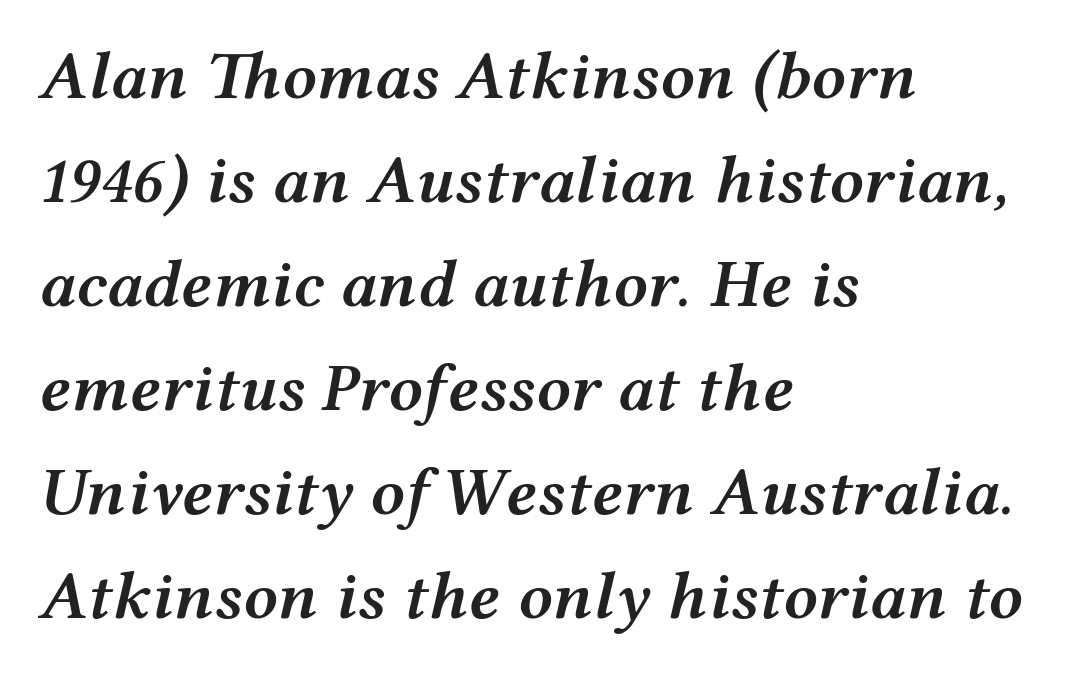
Between one letter and the next there's only the usual sliver of space. Where is the straight margin? On the left. How would I describe the line gaps? Plain and ordinary. Check under the words: just untouched page.
